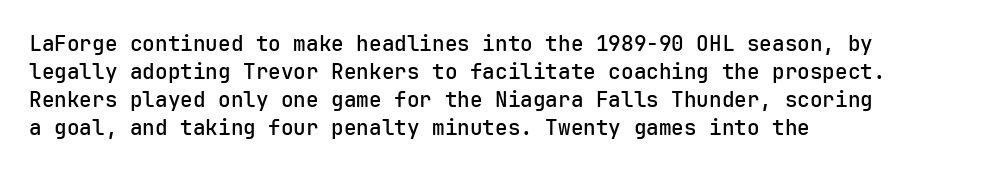
The image shows 21 px text type, upright; set left-aligned, normal line spacing (1.34x), normal letter spacing, not underlined.
